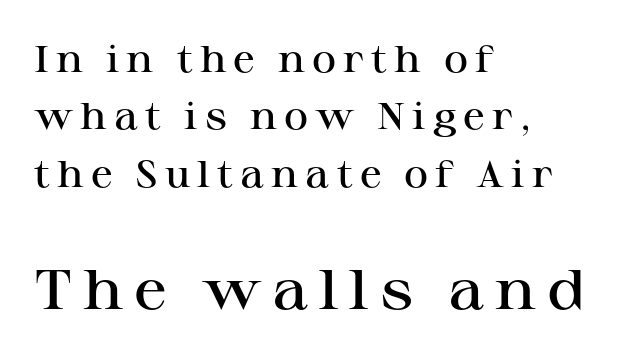
Descender tails drop into unmarked territory. The lines sit at an ordinary, default distance from one another. The axis of the letterforms is exactly vertical. Old-style or modern, the face here clearly has serifs. Typesetter's note: demi weight, one step under bold. The lines in this sample share a left origin and differ only in where they stop.
